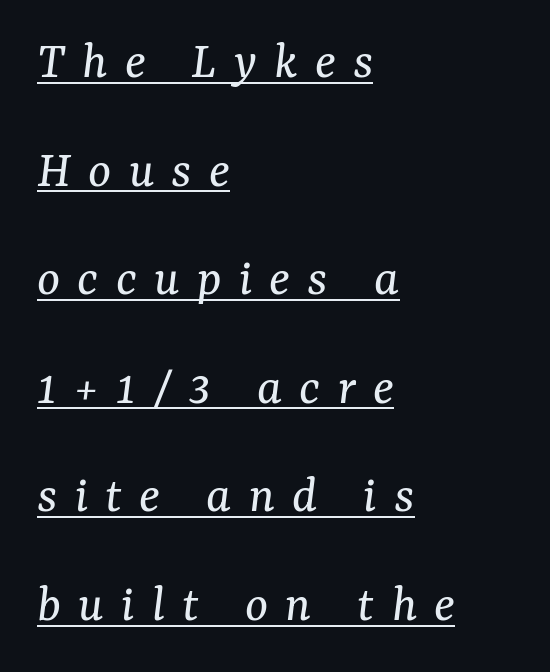
You can tell it's italic because the verticals aren't actually vertical. Compared with undecorated copy, this sample adds a rule below the words. Glyph-to-glyph distance is far greater than everyday printed text. The compositor pushed each line to the left boundary. Bold? No — there's no thickening of the strokes.
